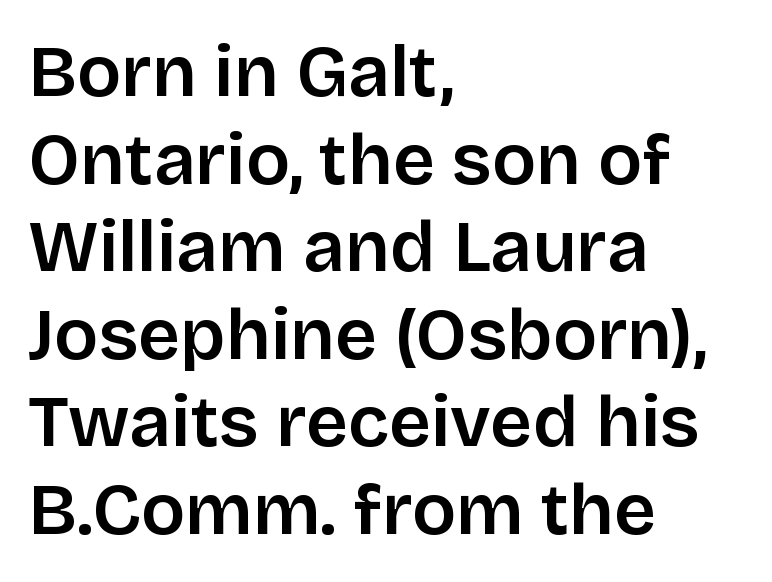
Q: Is the text bold? A: Semi-bold.
Q: Is the text italic (slanted)? A: No, it is upright.
Q: Is the typeface a serif or a sans-serif typeface? A: Sans-serif.
Q: Is the text underlined? A: No.
Q: How is the paragraph aligned? A: Left-aligned.
Q: Is the spacing between letters normal or unusually wide? A: Normal.
Q: Width (condensed, normal, or wide)? A: Normal.
Q: Stroke contrast? A: Low.
Q: x-height? A: Large.
Q: Monospaced? A: No.
